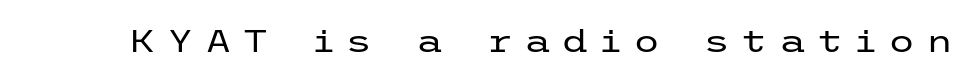
It's the straight-up-and-down kind of type. The type is letterspaced generously, with wide tracking. A typesetter would label this face a sans. The space directly below the letters is spotless. Heft: none added — not bold.
